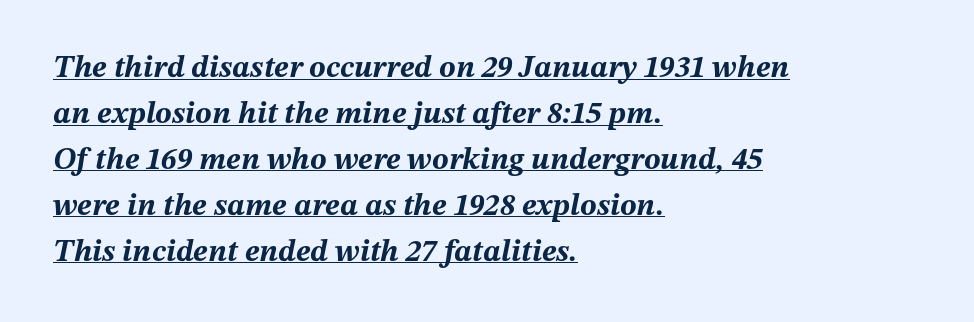
{"italic": "yes", "lean": "right", "slant_degrees": 12, "bold": "yes", "weight": "bold", "width": "normal", "stroke_contrast": "medium", "x_height": "medium", "monospaced": "no", "underline": "yes", "align": "left", "line_spacing": "normal", "line_spacing_ratio": 1.48, "letter_spacing": "normal", "letter_spacing_em": 0.0, "glyph_px": 31}
